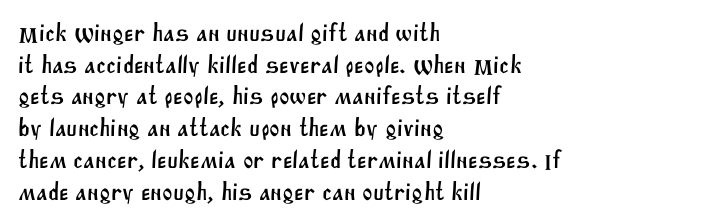
The image shows 25 px text type; set left-aligned, normal line spacing (1.27x), normal letter spacing, not underlined.
